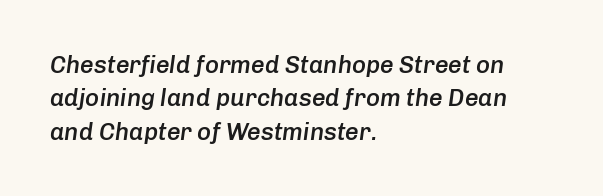
{"italic": "yes", "lean": "right", "slant_degrees": 8, "bold": "semi", "underline": "no", "align": "left", "line_spacing": "normal", "line_spacing_ratio": 1.39, "letter_spacing": "normal", "letter_spacing_em": 0.0, "glyph_px": 24}
